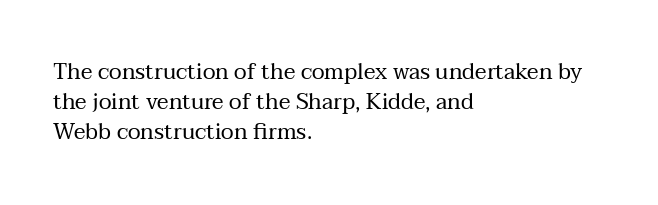
{"italic": "no", "bold": "no", "underline": "no", "align": "left", "line_spacing": "normal", "line_spacing_ratio": 1.37, "letter_spacing": "normal", "letter_spacing_em": 0.0, "glyph_px": 22}
